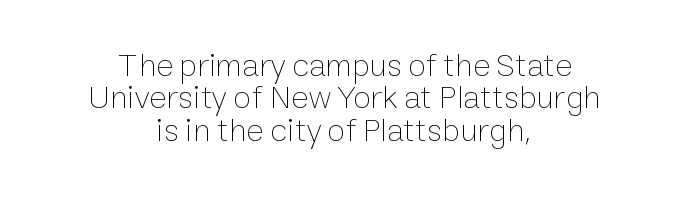
Q: Is the text bold? A: No.
Q: Is the text italic (slanted)? A: No, it is upright.
Q: Is the text underlined? A: No.
Q: How is the paragraph aligned? A: Centered.
Q: Is the spacing between letters normal or unusually wide? A: Normal.
Q: Is the spacing between lines tight, normal or loose? A: Tight.
Q: Width (condensed, normal, or wide)? A: Normal.
Q: Stroke contrast? A: Low.
Q: x-height? A: Medium.
Q: Monospaced? A: No.
